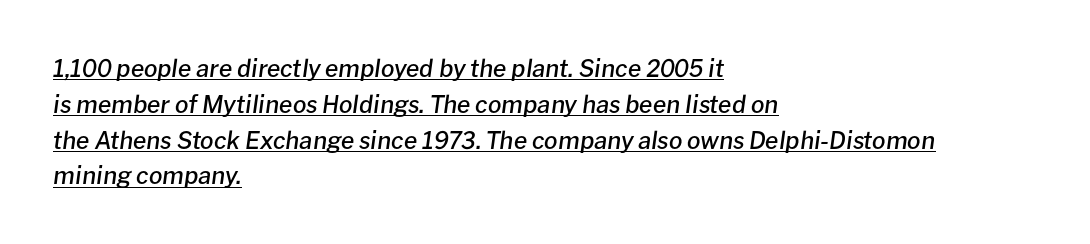
Q: Is the text bold? A: Semi-bold.
Q: Is the text italic (slanted)? A: Yes, it leans right by about 8 degrees.
Q: Is the text underlined? A: Yes.
Q: How is the paragraph aligned? A: Left-aligned.
Q: Is the spacing between letters normal or unusually wide? A: Normal.
Q: Is the spacing between lines tight, normal or loose? A: Normal.
